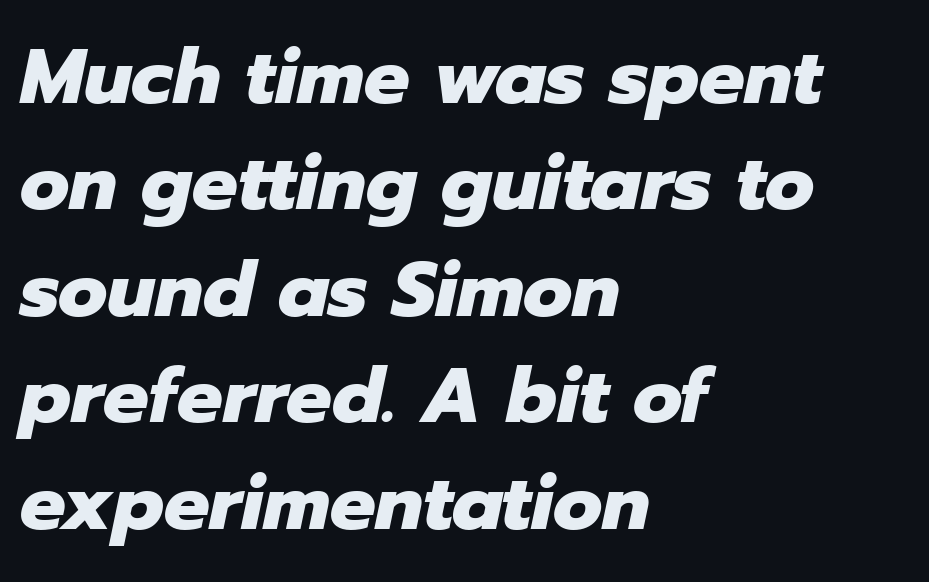
Q: Is the text bold? A: Yes.
Q: Is the text italic (slanted)? A: Yes, it leans right by about 12 degrees.
Q: Is the text underlined? A: No.
Q: How is the paragraph aligned? A: Left-aligned.
Q: Is the spacing between letters normal or unusually wide? A: Normal.
Q: Is the spacing between lines tight, normal or loose? A: Normal.
Q: Width (condensed, normal, or wide)? A: Normal.
Q: Stroke contrast? A: Low.
Q: x-height? A: Medium.
Q: Monospaced? A: No.
